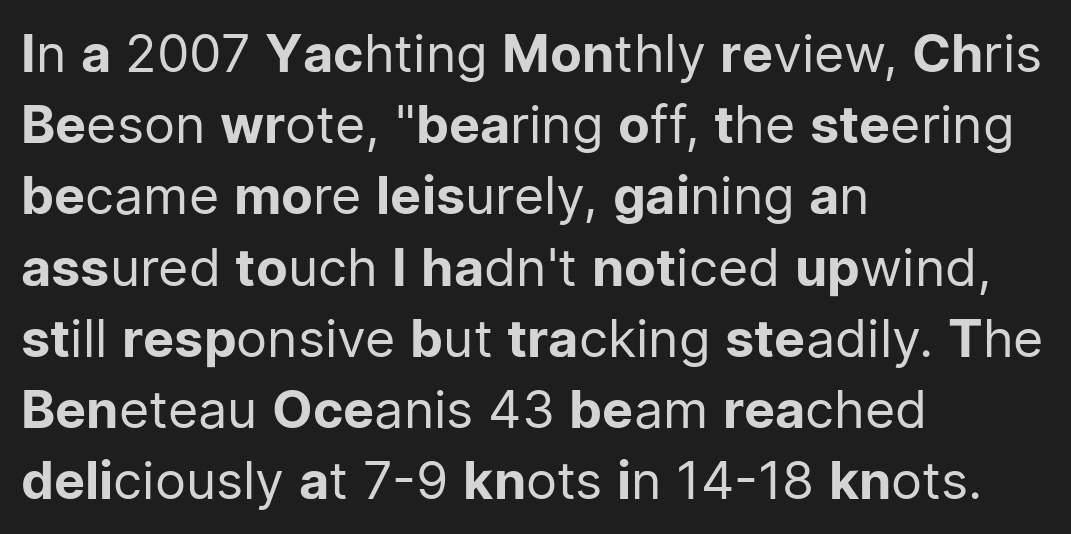
The image shows 52 px regular-weight sans-serif type, upright; set left-aligned, normal line spacing (1.37x), normal letter spacing, not underlined; low stroke contrast and a medium x-height.
